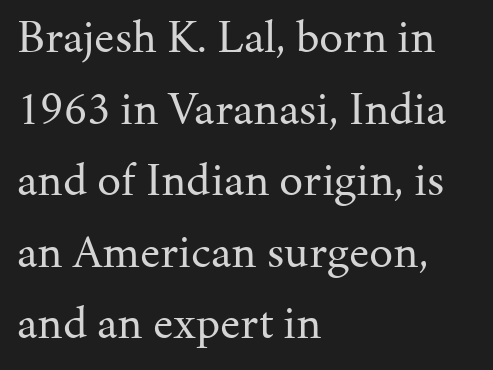
The image shows 48 px regular-weight serif type, upright; set left-aligned, normal line spacing (1.49x), normal letter spacing, not underlined; medium stroke contrast and a medium x-height.
